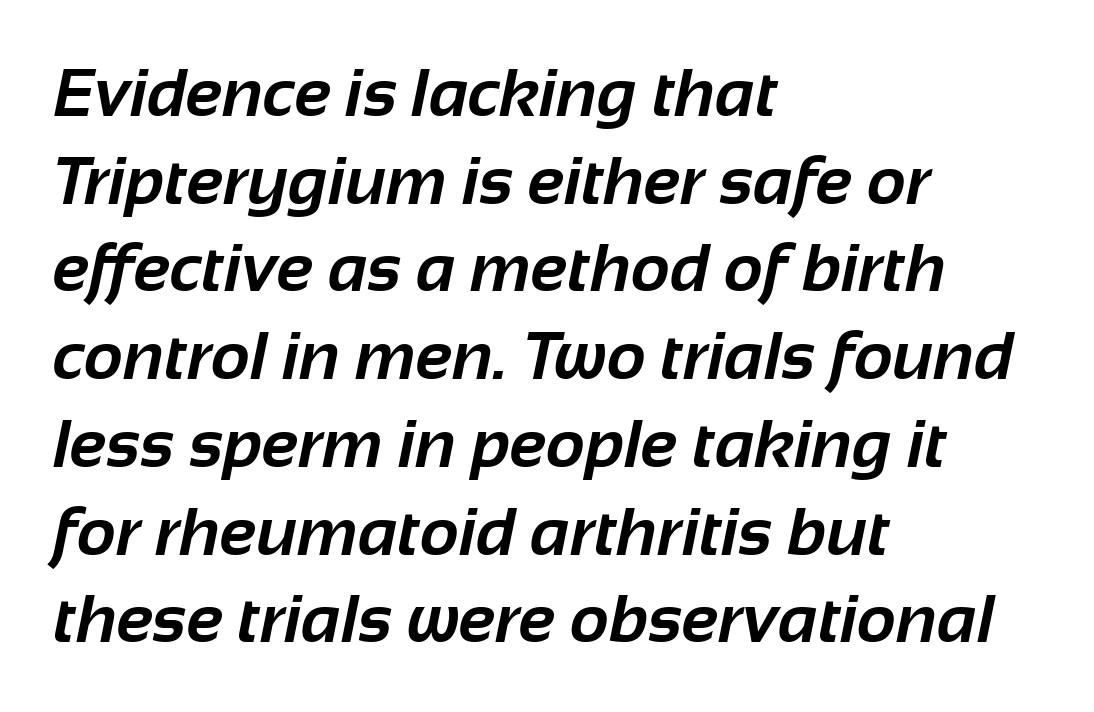
Here the designer chose a conventional face with non-uniform glyph widths. Default kerning and tracking; the words read as compact shapes. How heavy is the stroke? Heavy — this is a bold. Casual observation: everything's shoved over to the left. Evenly set lines give the paragraph a standard silhouette. Any mark beneath the type? The region is blank.
